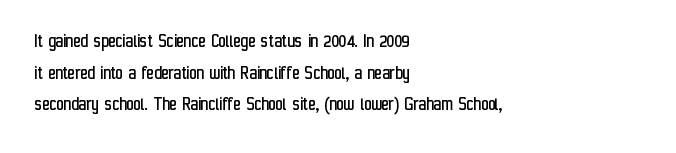
{"italic": "no", "bold": "no", "underline": "no", "align": "left", "line_spacing": "normal", "line_spacing_ratio": 1.58, "letter_spacing": "normal", "letter_spacing_em": 0.0, "glyph_px": 20}
